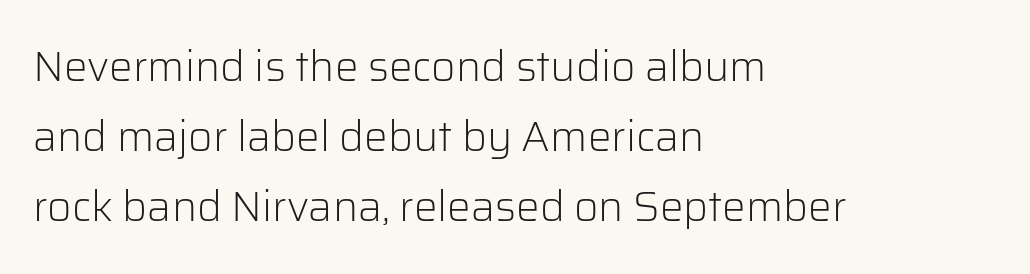
How would I describe the line gaps? Plain and ordinary. Layout note: lines flush left. These lines are rendered in a variable-pitch font. The rendering shows plain stroke endings on the letterforms — a sans-serif design. The tracking reads as untouched default to a designer's eye.
